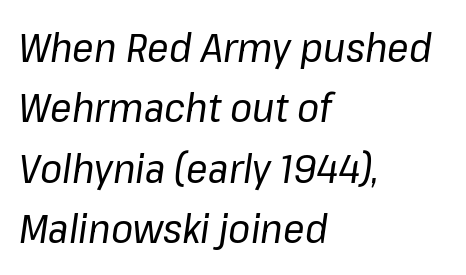
Q: Is the text bold? A: No.
Q: Is the text italic (slanted)? A: Yes, it leans right by about 8 degrees.
Q: Is the text underlined? A: No.
Q: How is the paragraph aligned? A: Left-aligned.
Q: Is the spacing between letters normal or unusually wide? A: Normal.
Q: Is the spacing between lines tight, normal or loose? A: Normal.
Q: Width (condensed, normal, or wide)? A: Normal.
Q: Stroke contrast? A: Low.
Q: x-height? A: Medium.
Q: Monospaced? A: No.
